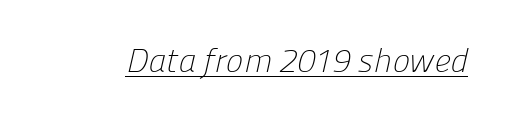
No extra ink here — the face is not bold. The rendering keeps characters at their native spacing. Character widths vary here, with narrow letters taking less room than wide ones. Does the type have serifs? No, each stem ends abruptly.
